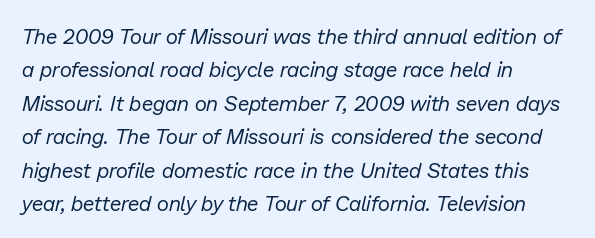
The image shows 21 px text type, italic (leaning right); set left-aligned, normal line spacing (1.59x), normal letter spacing, not underlined.
